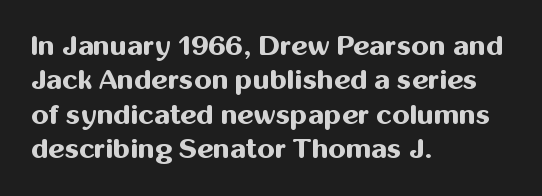
Q: Is the text bold? A: Yes.
Q: Is the text italic (slanted)? A: No, it is upright.
Q: Is the typeface a serif or a sans-serif typeface? A: Sans-serif.
Q: Is the text underlined? A: No.
Q: How is the paragraph aligned? A: Left-aligned.
Q: Is the spacing between letters normal or unusually wide? A: Normal.
Q: Width (condensed, normal, or wide)? A: Normal.
Q: Stroke contrast? A: Medium.
Q: x-height? A: Medium.
Q: Monospaced? A: No.
